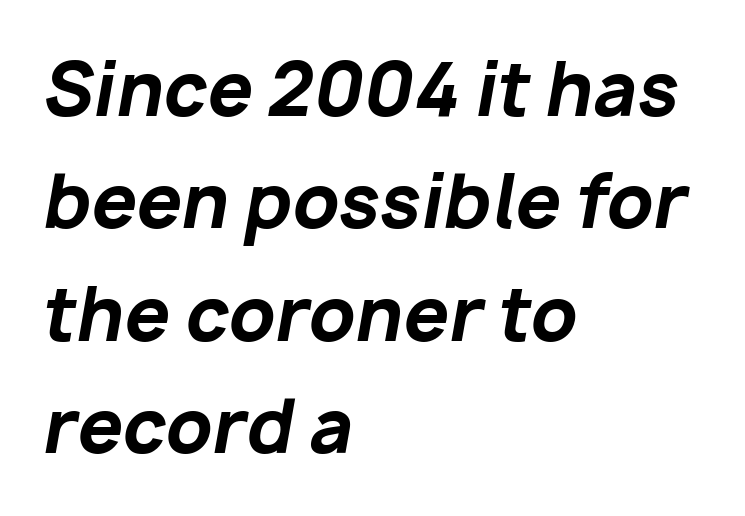
The rendering applies a slant to the glyphs. Do the characters align in a grid? No, the font is proportional. The specimen omits any rule beneath the text block's lines. Horizontal bands of white between lines are of average thickness.
